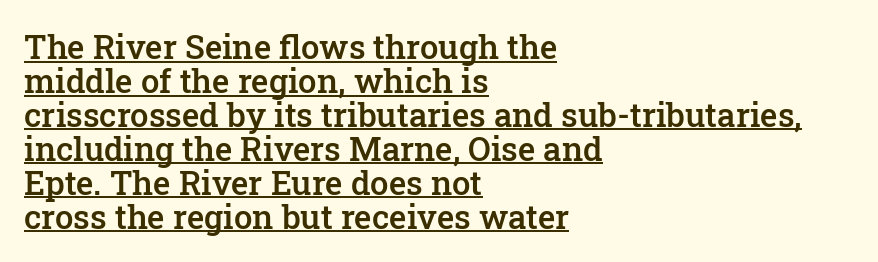
Q: Is the text bold? A: Semi-bold.
Q: Is the text italic (slanted)? A: No, it is upright.
Q: Is the typeface a serif or a sans-serif typeface? A: Serif.
Q: Is the text underlined? A: Yes.
Q: How is the paragraph aligned? A: Left-aligned.
Q: Is the spacing between letters normal or unusually wide? A: Normal.
Q: Is the spacing between lines tight, normal or loose? A: Tight.
Q: Width (condensed, normal, or wide)? A: Normal.
Q: Stroke contrast? A: Low.
Q: x-height? A: Medium.
Q: Monospaced? A: No.
